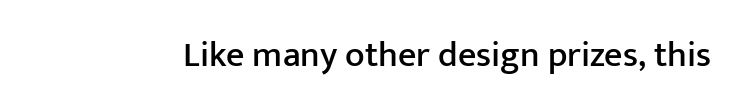
You could not count columns in this text — the font is proportionally spaced. This is roman type, the default non-slanted kind. Short note: letters normally spaced. Clear beneath every line of the passage. Font category for this specimen: sans-serif.
